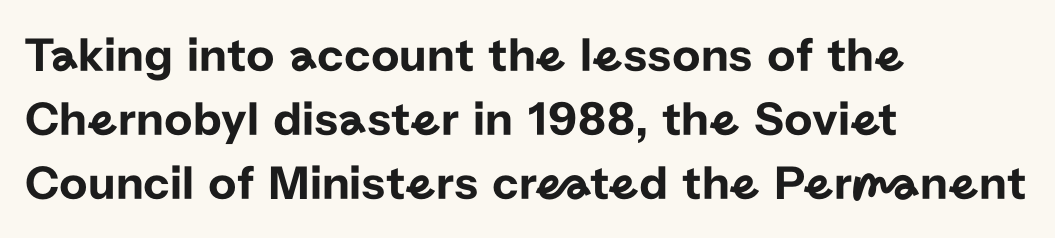
The image shows 49 px sans-serif type, upright; set left-aligned, normal line spacing (1.31x), normal letter spacing, not underlined; low stroke contrast and a medium x-height.
